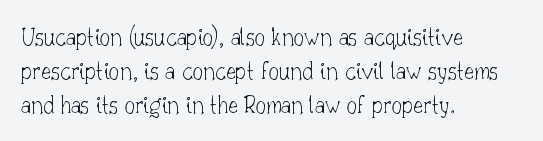
Descenders are the only things crossing below the line. All the whitespace from short lines collects on the right. Characters remain perfectly vertical along every line. The letters sit at their default tracking, neither squeezed nor spread.
